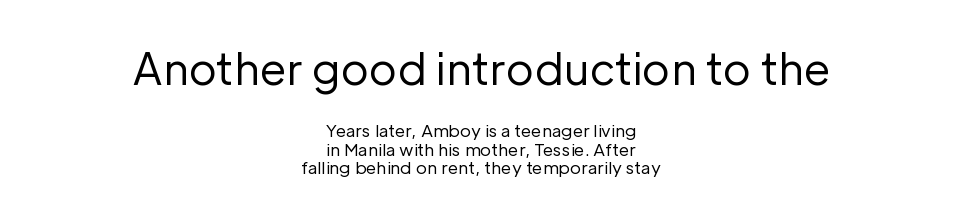
The image shows 43 px regular-weight sans-serif type, upright; set centered, tight line spacing (1.07x), normal letter spacing, not underlined; the first (top) block is 2.53x larger; low stroke contrast and a medium x-height.
